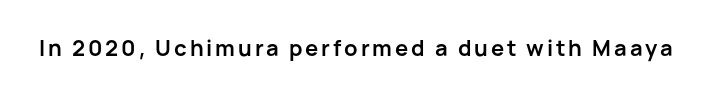
Weight check: bold — yes, fully. Rule under the text: the space is simply empty. Quick note: not italic, upright.
